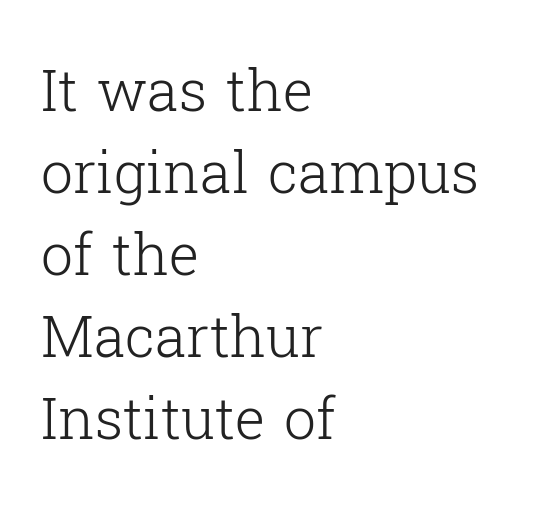
The image shows 57 px light serif type, upright; set left-aligned, normal line spacing (1.44x), normal letter spacing, not underlined; low stroke contrast and a medium x-height.
